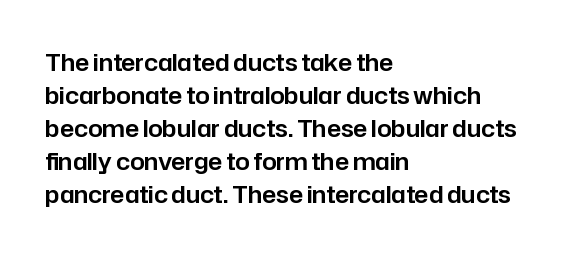
Plain, unruled lines of type. Letter spacing: default. Quick note: interline space is typical. Does the lettering tilt? It doesn't — this is upright. One-word summary of the alignment: left.
